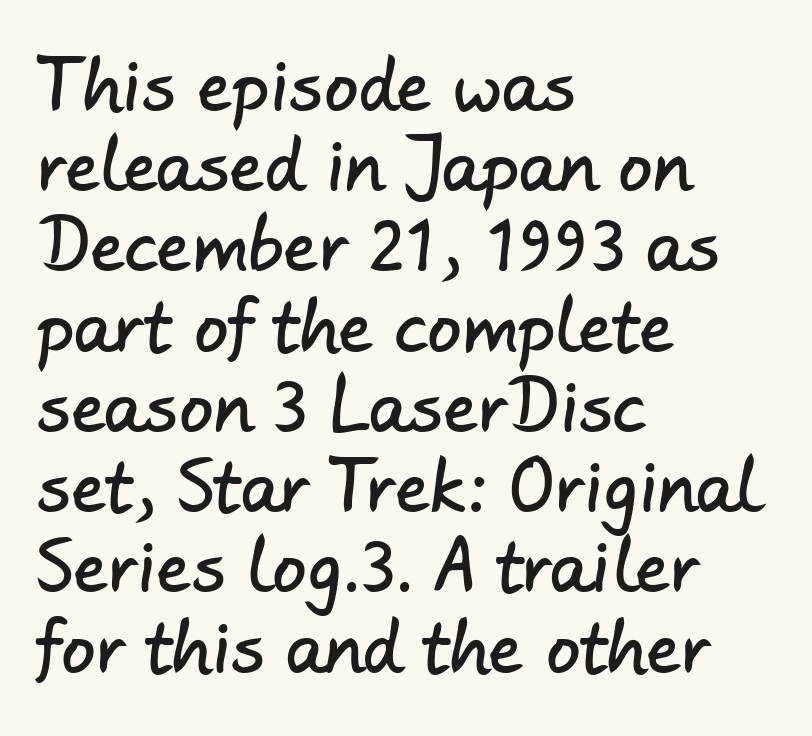
{"serif": "no", "width": "normal", "stroke_contrast": "low", "x_height": "small", "monospaced": "no", "underline": "no", "align": "left", "line_spacing_ratio": 1.18, "letter_spacing": "normal", "letter_spacing_em": 0.0, "glyph_px": 68}
